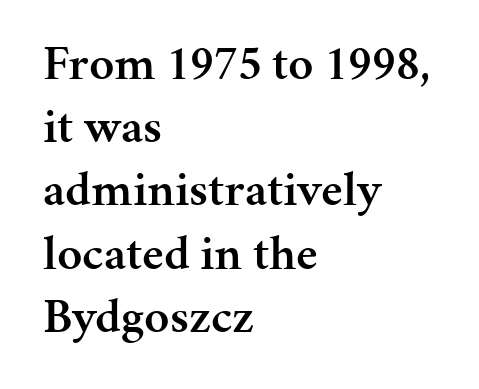
Which margin do the lines hug? The left one — the right edge is uneven. The vertical gap from one line to the next is medium. Caption: semibold face, moderately heavy strokes. This sample uses plain, unmodified letter spacing.
